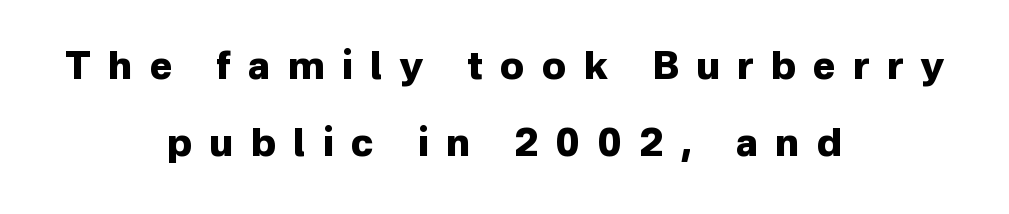
This sample has the flowing, uneven cadence of proportional lettering. This rendering features lettering with no underline. The rag falls on both sides of this text block equally. The glyphs have the mass of a bold cut. Leading is clearly above the norm, producing a sparse column.
